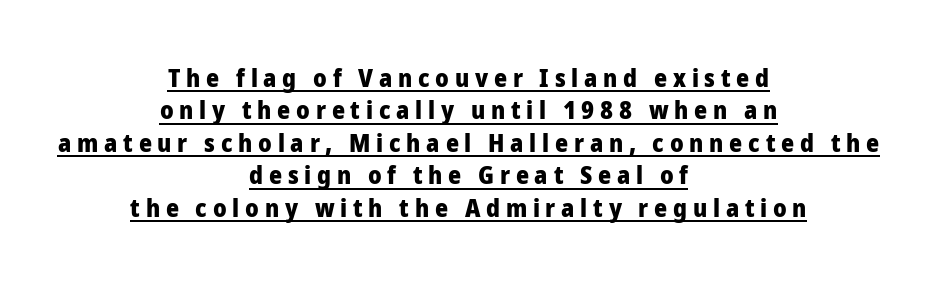
{"italic": "no", "bold": "yes", "underline": "yes", "align": "center", "line_spacing": "normal", "line_spacing_ratio": 1.3, "letter_spacing": "wide", "letter_spacing_em": 0.23, "glyph_px": 25}
